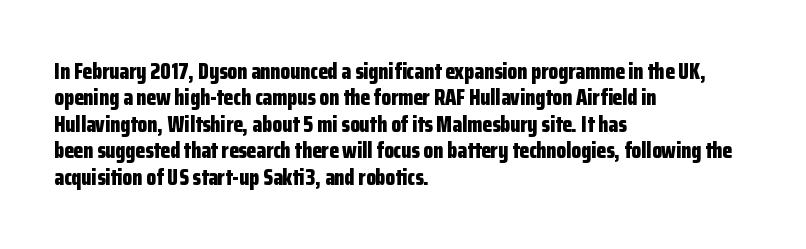
Stroke thickness is high; the sample reads as a true bold. Underline: absent. The horizontal fit of the characters is conventional and even. Do the letters lean? They stand straight. Horizontal alignment here is leftward, the default for most running prose.
